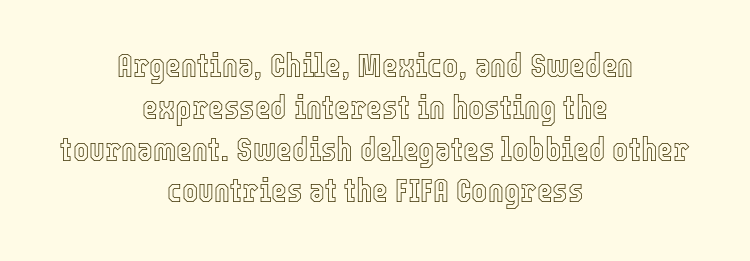
Ascenders rise straight up at ninety degrees. No word sits above an underline. These lines keep a tight, regular rhythm from letter to letter. The compositor balanced each line on the midline.
